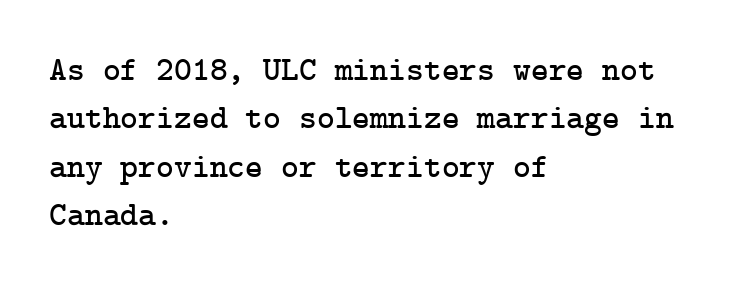
The image shows 34 px serif type, upright; set left-aligned, normal line spacing (1.42x), normal letter spacing, not underlined; low stroke contrast and a medium x-height.
